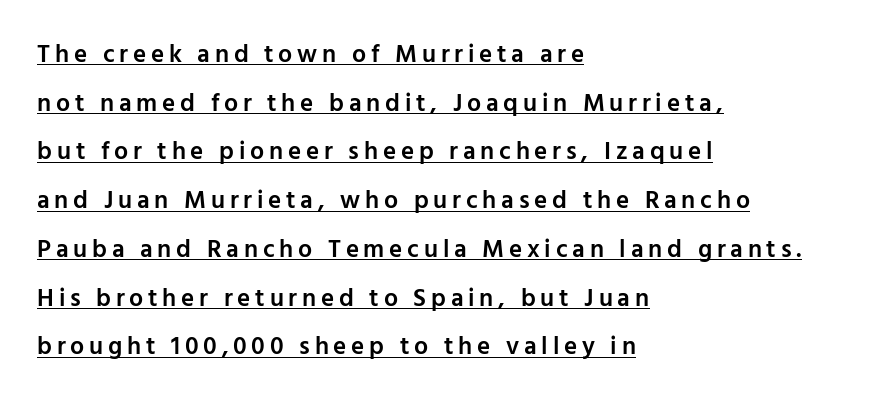
The image shows 25 px text type, upright; set left-aligned, loose line spacing (1.95x), underlined.
